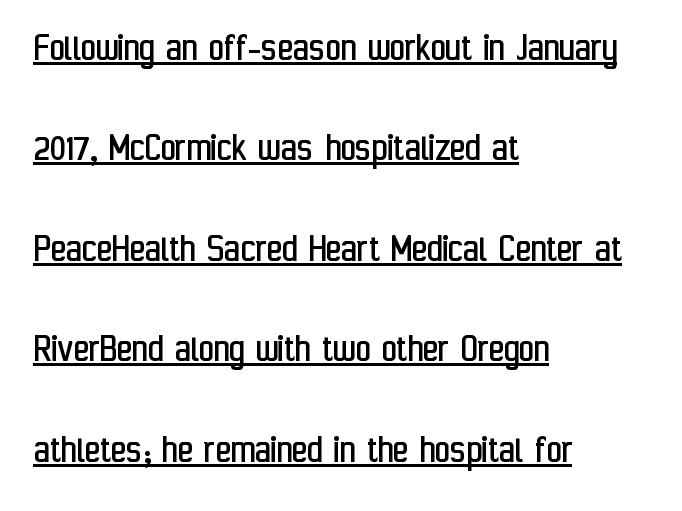
The passage shown is typed in a proportional face where columns would drift. A baseline rule has been typeset under these characters. Vertical strokes here are truly vertical. No feet cap the strokes, marking this as sans-serif type. Leftover space on each line is placed entirely after the last word.
